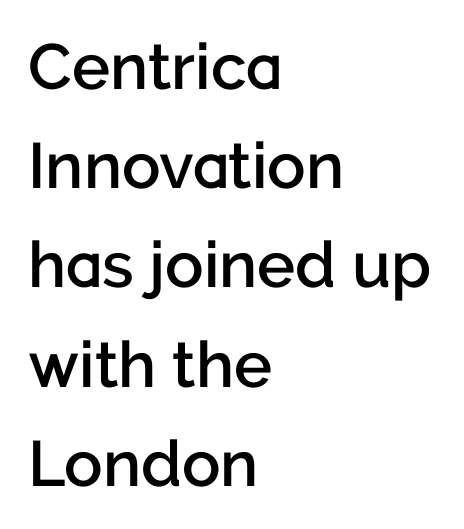
Default kerning and tracking; the words read as compact shapes. Notice how the passage keeps a crisp vertical edge on the left only. Font category for this specimen: sans-serif. In terms of leading, this rendering sits right in the middle. Decoration check: the copy has no underline.
